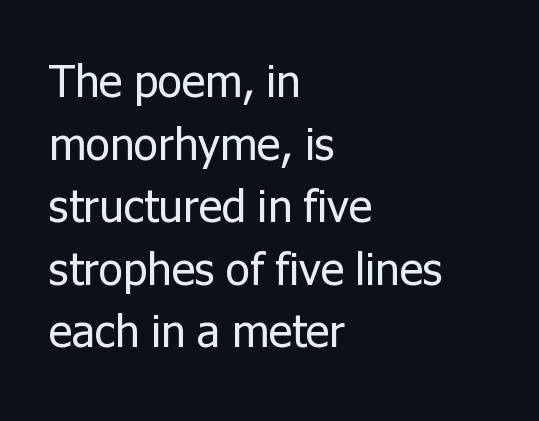
If you drew a line through each stem, it would be perfectly vertical. The tracking reads as untouched default to a designer's eye. Each stroke keeps to a modest, everyday thickness or less. The rendering uses natural spacing where letterforms have individual widths. The glyphs in this specimen are sans serif.
